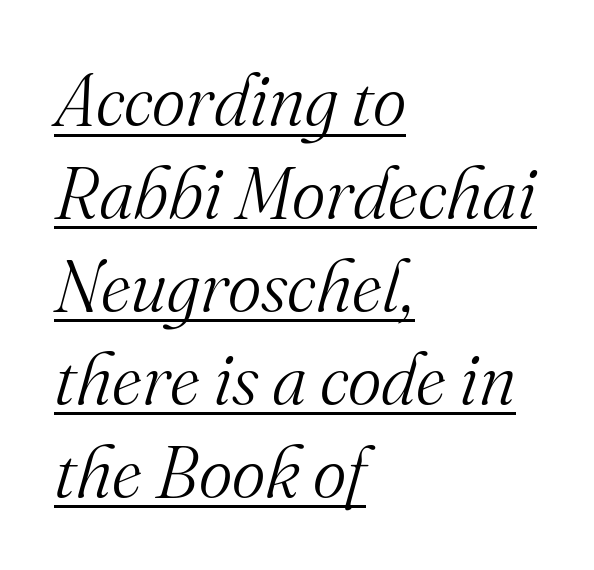
Do the characters align in a grid? No, the font is proportional. The typesetting does not lean heavy: it is not bold. Glyph-to-glyph distance matches everyday printed text. Each new line begins a customary step beneath the previous one. A classic flush-left, rag-right setting is used for this passage. The font family rendered here belongs to the serif group.
